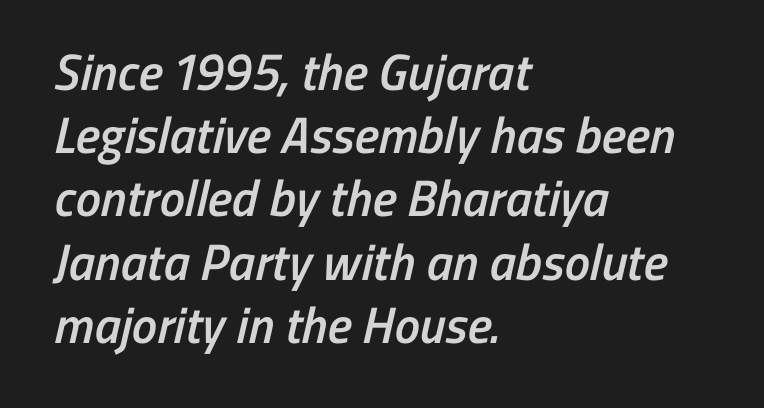
{"serif": "no", "bold": "semi", "weight": "semibold", "width": "condensed", "stroke_contrast": "low", "x_height": "medium", "monospaced": "no", "underline": "no", "align": "left", "line_spacing_ratio": 1.24, "letter_spacing": "normal", "letter_spacing_em": 0.0, "glyph_px": 51}
